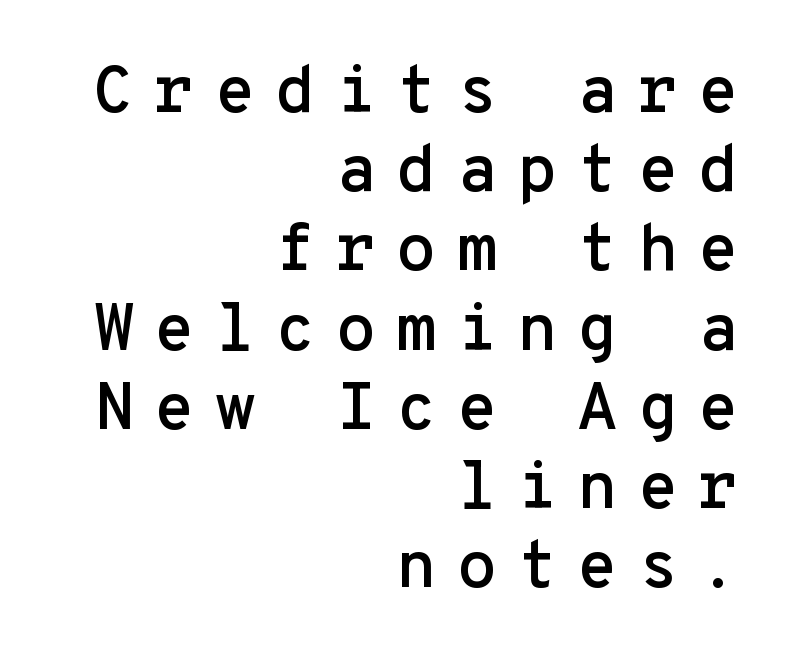
The image shows 66 px sans-serif type, upright, monospaced; set right-aligned, line spacing 1.2x, unusually wide letter spacing (+0.3 em), not underlined; low stroke contrast and a medium x-height.
